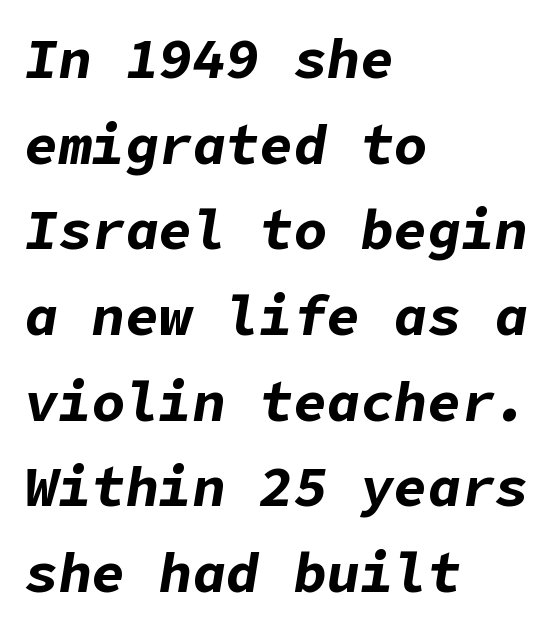
Q: Is the text bold? A: Yes.
Q: Is the text italic (slanted)? A: Yes, it leans right by about 9 degrees.
Q: Is the text underlined? A: No.
Q: How is the paragraph aligned? A: Left-aligned.
Q: Is the spacing between letters normal or unusually wide? A: Normal.
Q: Is the spacing between lines tight, normal or loose? A: Normal.
Q: Width (condensed, normal, or wide)? A: Normal.
Q: Stroke contrast? A: Low.
Q: x-height? A: Medium.
